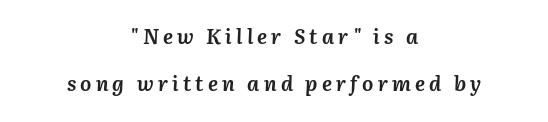
{"italic": "yes", "lean": "right", "slant_degrees": 3, "bold": "yes", "underline": "no", "align": "center", "line_spacing": "loose", "line_spacing_ratio": 2.26, "letter_spacing": "wide", "letter_spacing_em": 0.2, "glyph_px": 21}
